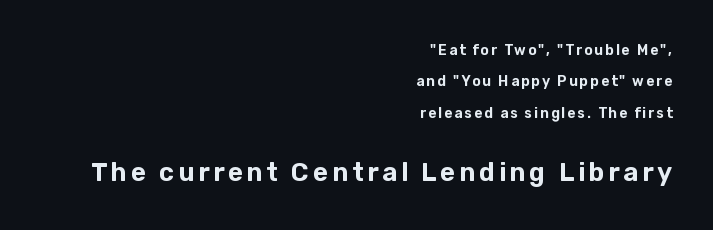
The image shows 26 px text type, upright; set right-aligned, loose line spacing (2.25x), not underlined; the second (bottom) block is 1.86x larger.
